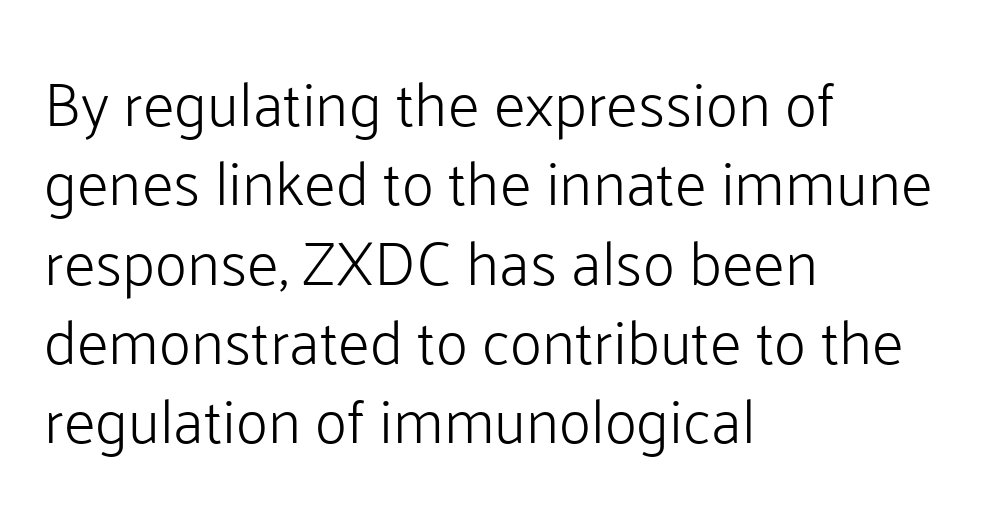
The image shows 62 px light sans-serif type, upright; set left-aligned, normal line spacing (1.28x), normal letter spacing, not underlined; low stroke contrast and a medium x-height.
